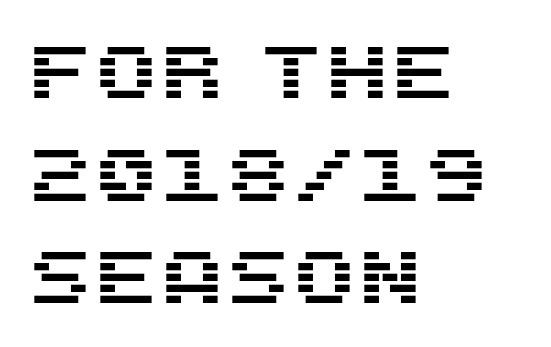
{"serif": "no", "italic": "no", "width": "normal", "stroke_contrast": "medium", "x_height": "large", "monospaced": "no", "underline": "no", "align": "left", "line_spacing": "normal", "line_spacing_ratio": 1.37, "letter_spacing": "normal", "letter_spacing_em": 0.0, "glyph_px": 75}
